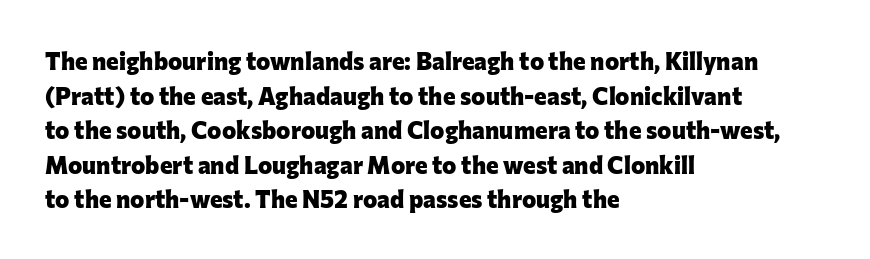
Rule under the text: the space is simply empty. Nothing unusual about the tracking: characters are spaced as the font intends. Leading: standard. This sample uses an upright cut, with every glyph sitting square on the baseline. Set as a true bold cut, around the 700 mark. Line beginnings align vertically; line endings do not.
